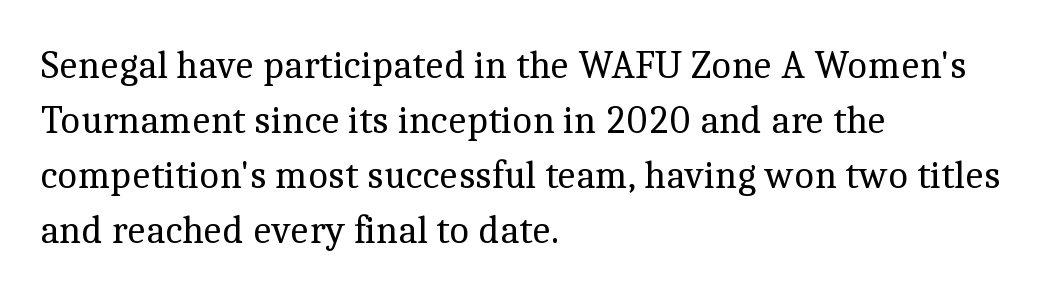
Are there feet on the stems? There are — it's a serif. Is the stroke heavy? The answer is a plain regular-or-lighter. This sample uses plain, unmodified letter spacing. Type without underlining. A student would call this left alignment; a typographer would say flush left, rag right. The rendering uses natural spacing where letterforms have individual widths.
